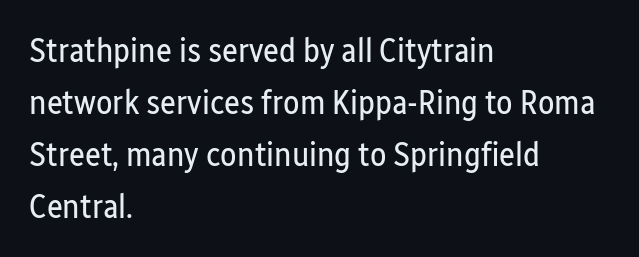
Q: Is the text bold? A: No.
Q: Is the text italic (slanted)? A: No, it is upright.
Q: Is the typeface a serif or a sans-serif typeface? A: Sans-serif.
Q: Is the text underlined? A: No.
Q: How is the paragraph aligned? A: Left-aligned.
Q: Is the spacing between letters normal or unusually wide? A: Normal.
Q: Is the spacing between lines tight, normal or loose? A: Normal.
Q: Width (condensed, normal, or wide)? A: Condensed.
Q: Stroke contrast? A: Low.
Q: x-height? A: Medium.
Q: Monospaced? A: No.
